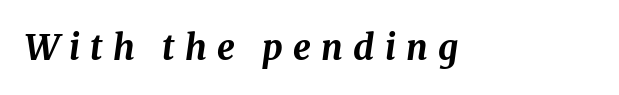
The image shows 35 px bold type, italic (leaning right); set unusually wide letter spacing (+0.29 em), not underlined; medium stroke contrast and a medium x-height.
